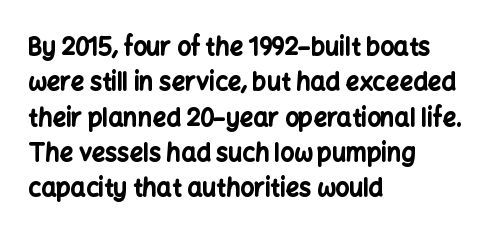
Q: Is the text bold? A: Yes.
Q: Is the text italic (slanted)? A: No, it is upright.
Q: Is the text underlined? A: No.
Q: How is the paragraph aligned? A: Left-aligned.
Q: Is the spacing between letters normal or unusually wide? A: Normal.
Q: Is the spacing between lines tight, normal or loose? A: Normal.
